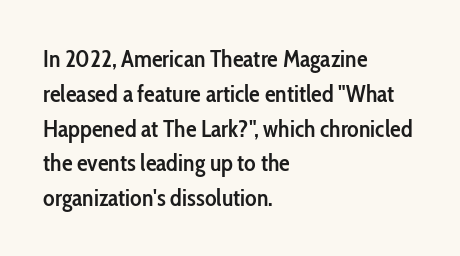
{"italic": "no", "bold": "semi", "underline": "no", "align": "left", "line_spacing": "normal", "line_spacing_ratio": 1.45, "letter_spacing": "normal", "letter_spacing_em": 0.0, "glyph_px": 24}
